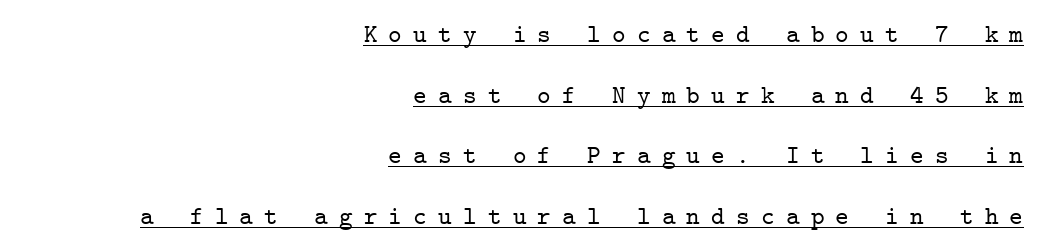
Q: Is the text italic (slanted)? A: No, it is upright.
Q: Is the text underlined? A: Yes.
Q: How is the paragraph aligned? A: Right-aligned.
Q: Is the spacing between letters normal or unusually wide? A: Unusually wide.
Q: Is the spacing between lines tight, normal or loose? A: Loose.
